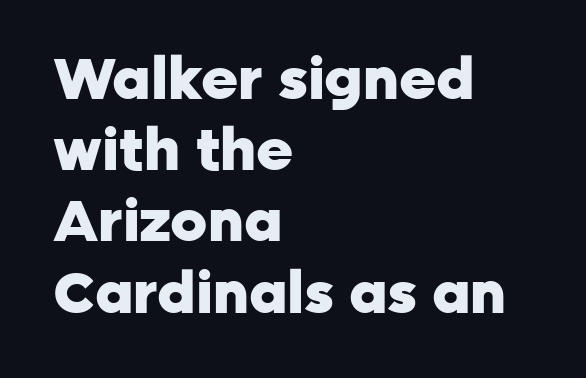
The image shows 57 px heavy sans-serif type, upright; set left-aligned, normal line spacing (1.25x), normal letter spacing, not underlined; low stroke contrast and a medium x-height.
